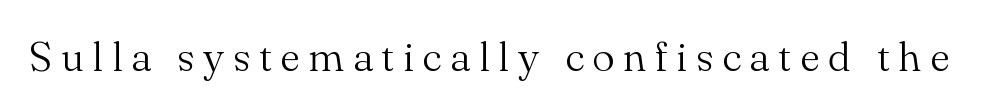
The image shows 42 px light serif type, upright; set unusually wide letter spacing (+0.21 em), not underlined; medium stroke contrast and a small x-height.
